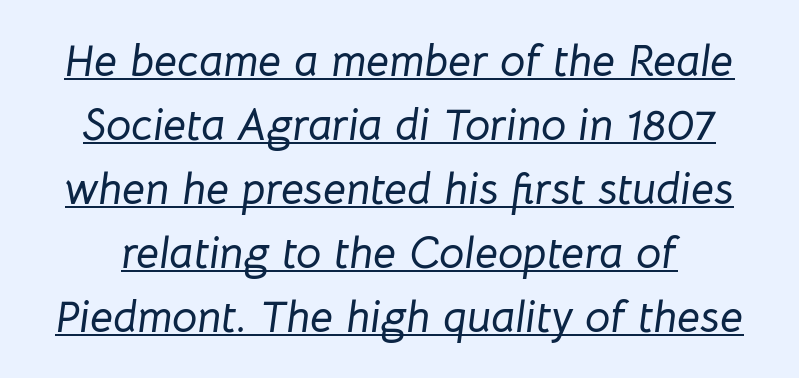
Q: Is the text italic (slanted)? A: Yes, it leans right by about 8 degrees.
Q: Is the text underlined? A: Yes.
Q: Is the spacing between letters normal or unusually wide? A: Normal.
Q: Is the spacing between lines tight, normal or loose? A: Normal.
Q: Width (condensed, normal, or wide)? A: Normal.
Q: Stroke contrast? A: Low.
Q: x-height? A: Medium.
Q: Monospaced? A: No.
